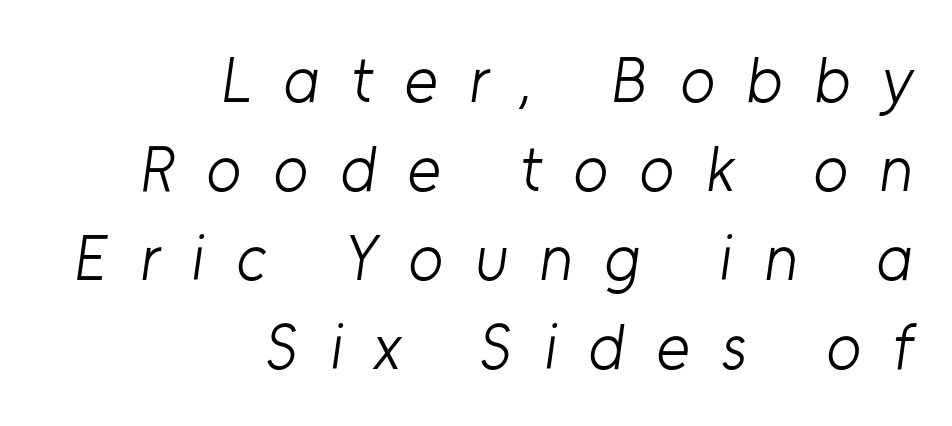
The image shows 64 px light sans-serif type; set right-aligned, normal line spacing (1.39x), unusually wide letter spacing (+0.49 em), not underlined; low stroke contrast and a medium x-height.
